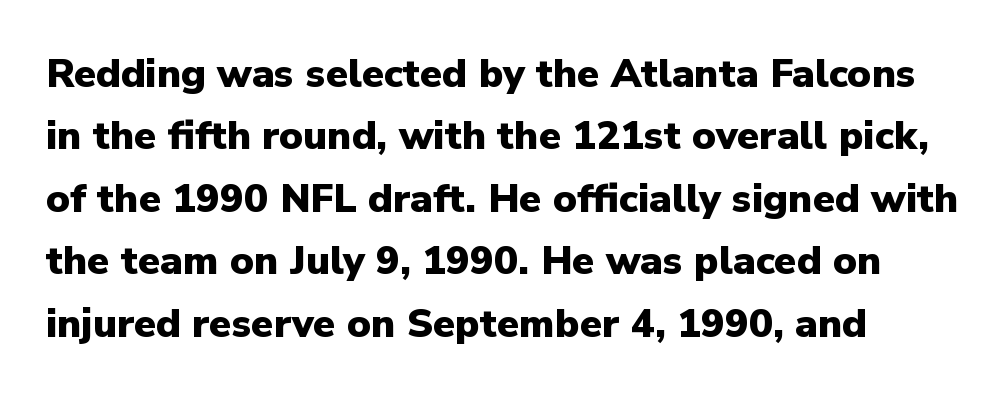
{"serif": "no", "italic": "no", "bold": "yes", "weight": "heavy", "width": "normal", "stroke_contrast": "low", "x_height": "medium", "monospaced": "no", "underline": "no", "align": "left", "line_spacing": "normal", "line_spacing_ratio": 1.56, "letter_spacing": "normal", "letter_spacing_em": 0.0, "glyph_px": 40}
